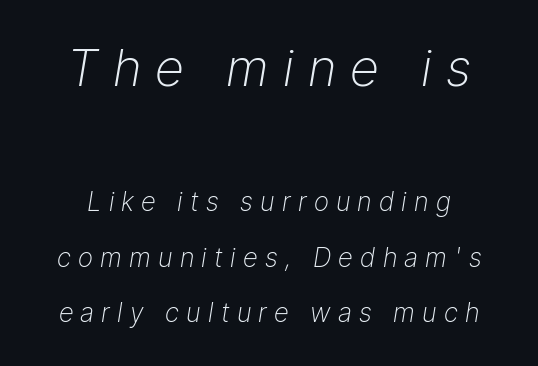
Inter-character spacing is expanded well beyond the font's built-in metrics. The lines are spread far apart with generous leading. Stroke mass is kept to a normal reading level or below. The face used here appears at its bigger size in the upper chunk. The glyphs are unaccompanied by any horizontal stroke below them. The text carries the slant typical of an italic or oblique font.
